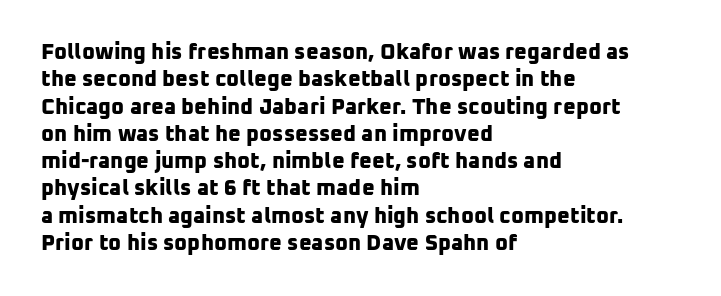
The image shows 22 px bold type; set left-aligned, line spacing 1.24x, normal letter spacing, not underlined.
